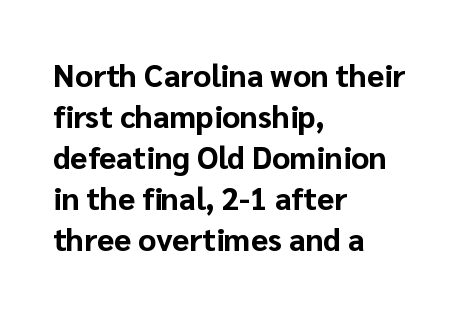
The type family on display is of the sans-serif kind. Plain, unruled lines of type. The rendering anchors every line to the left-hand side. The specimen reads as upright at a glance.
